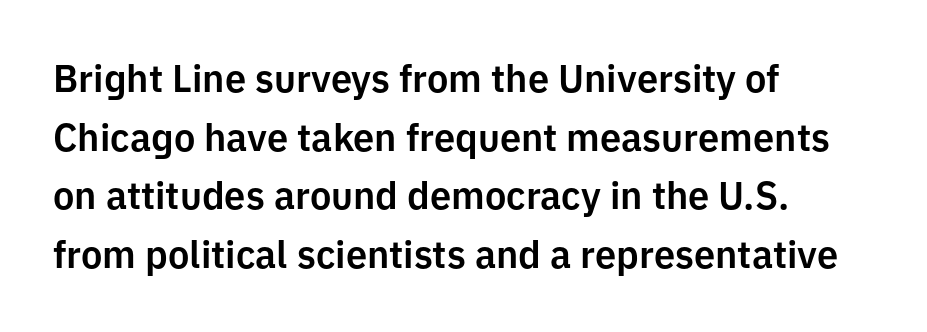
{"serif": "no", "italic": "no", "width": "normal", "stroke_contrast": "low", "x_height": "medium", "monospaced": "no", "underline": "no", "align": "left", "line_spacing": "normal", "line_spacing_ratio": 1.54, "letter_spacing": "normal", "letter_spacing_em": 0.0, "glyph_px": 38}
